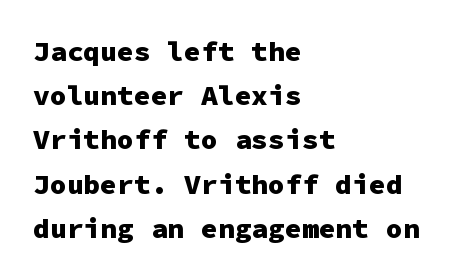
{"serif": "no", "italic": "no", "bold": "yes", "weight": "heavy", "width": "normal", "stroke_contrast": "low", "x_height": "medium", "monospaced": "yes", "underline": "no", "align": "left", "line_spacing": "normal", "line_spacing_ratio": 1.58, "letter_spacing": "normal", "letter_spacing_em": 0.0, "glyph_px": 28}
